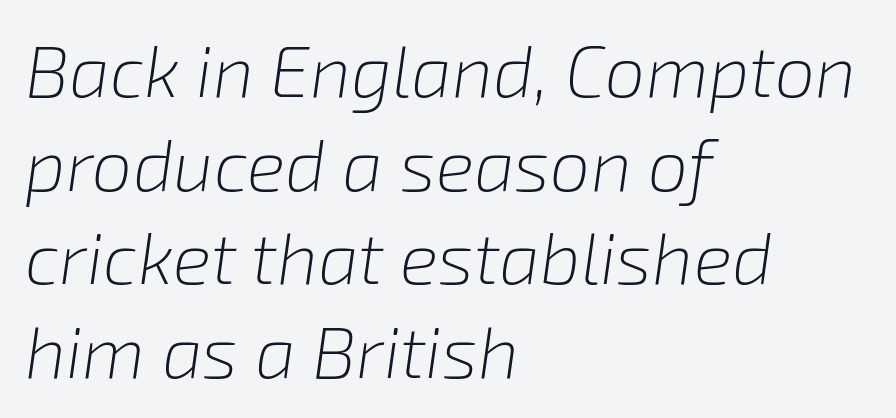
{"italic": "yes", "lean": "right", "slant_degrees": 8, "bold": "no", "weight": "light", "width": "normal", "stroke_contrast": "low", "x_height": "medium", "monospaced": "no", "underline": "no", "align": "left", "line_spacing": "normal", "line_spacing_ratio": 1.3, "letter_spacing": "normal", "letter_spacing_em": 0.0, "glyph_px": 72}
